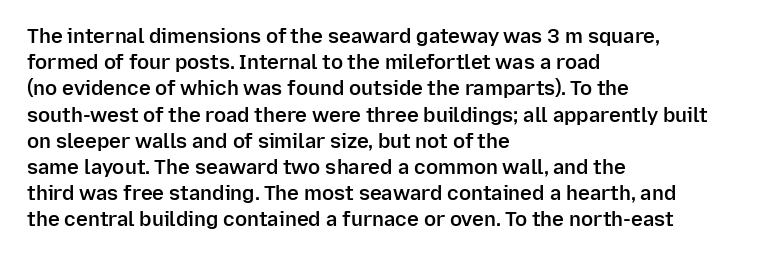
Q: Is the text bold? A: Semi-bold.
Q: Is the text italic (slanted)? A: No, it is upright.
Q: Is the text underlined? A: No.
Q: How is the paragraph aligned? A: Left-aligned.
Q: Is the spacing between letters normal or unusually wide? A: Normal.
Q: Is the spacing between lines tight, normal or loose? A: Normal.
